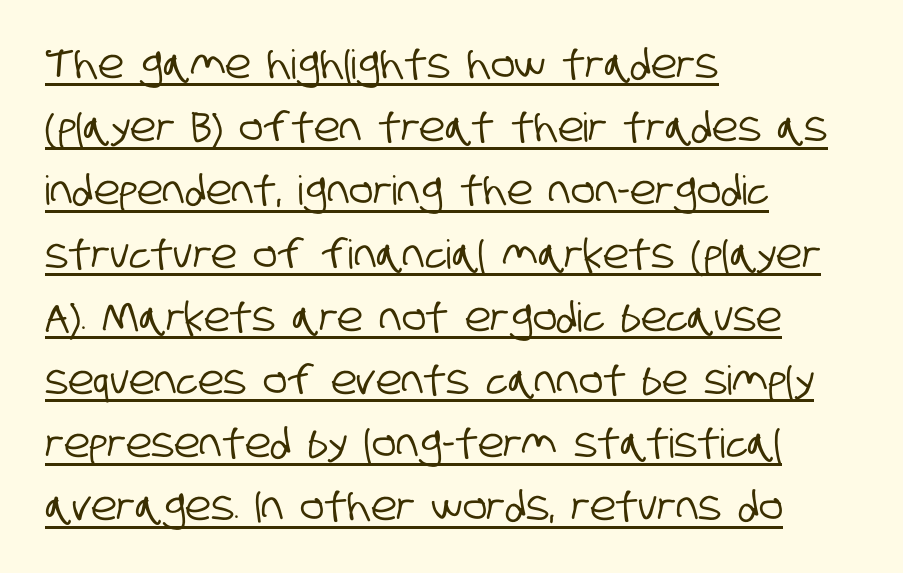
Q: Is the typeface a serif or a sans-serif typeface? A: Sans-serif.
Q: Is the text underlined? A: Yes.
Q: How is the paragraph aligned? A: Left-aligned.
Q: Is the spacing between letters normal or unusually wide? A: Normal.
Q: Is the spacing between lines tight, normal or loose? A: Normal.
Q: Width (condensed, normal, or wide)? A: Condensed.
Q: Stroke contrast? A: Low.
Q: x-height? A: Large.
Q: Monospaced? A: No.
